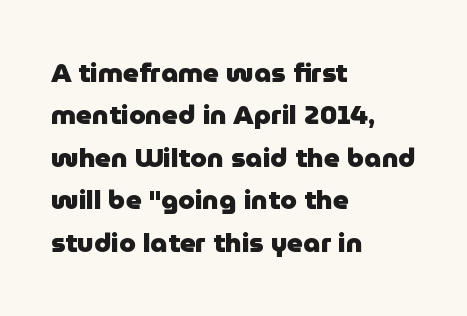
Q: Is the text bold? A: Yes.
Q: Is the text italic (slanted)? A: No, it is upright.
Q: Is the text underlined? A: No.
Q: How is the paragraph aligned? A: Left-aligned.
Q: Is the spacing between letters normal or unusually wide? A: Normal.
Q: Is the spacing between lines tight, normal or loose? A: Normal.
